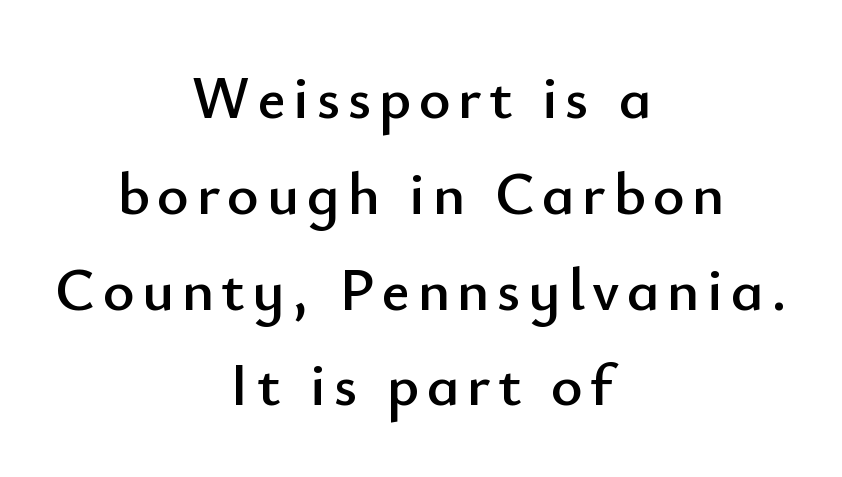
I'd call this a sans setting — the letters go barefoot. Reading down the column, the eye jumps a familiar distance to each next line. Each letter keeps its own natural width here, so spacing adapts to shape. Leftover space on each line is divided equally before and after the words. Lines of text with bare space underneath.
